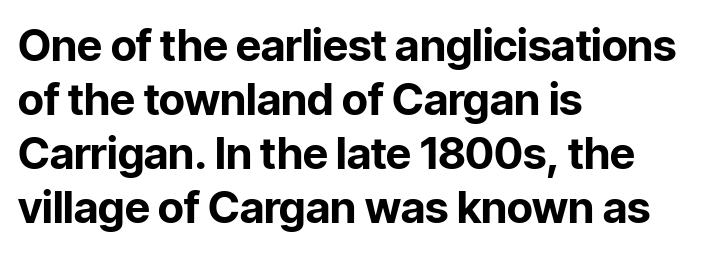
Q: Is the text bold? A: Yes.
Q: Is the text italic (slanted)? A: No, it is upright.
Q: Is the typeface a serif or a sans-serif typeface? A: Sans-serif.
Q: Is the text underlined? A: No.
Q: How is the paragraph aligned? A: Left-aligned.
Q: Is the spacing between letters normal or unusually wide? A: Normal.
Q: Width (condensed, normal, or wide)? A: Normal.
Q: Stroke contrast? A: Low.
Q: x-height? A: Medium.
Q: Monospaced? A: No.
